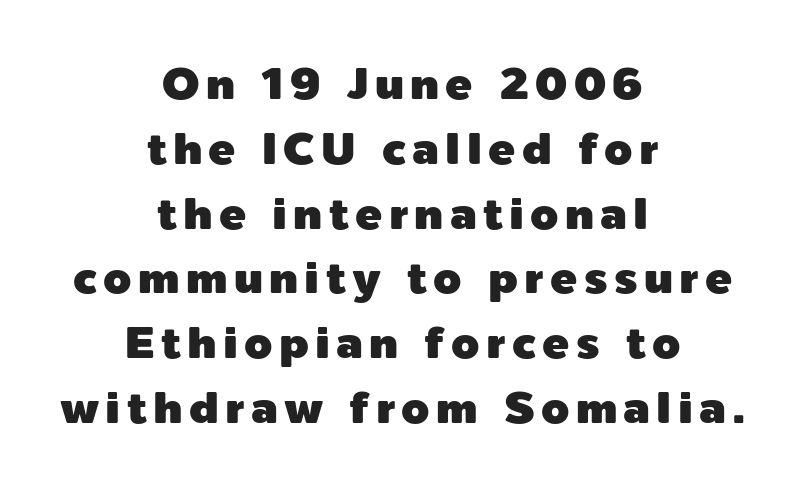
The image shows 45 px sans-serif type, upright; set centered, normal line spacing (1.44x), not underlined; a medium x-height.
